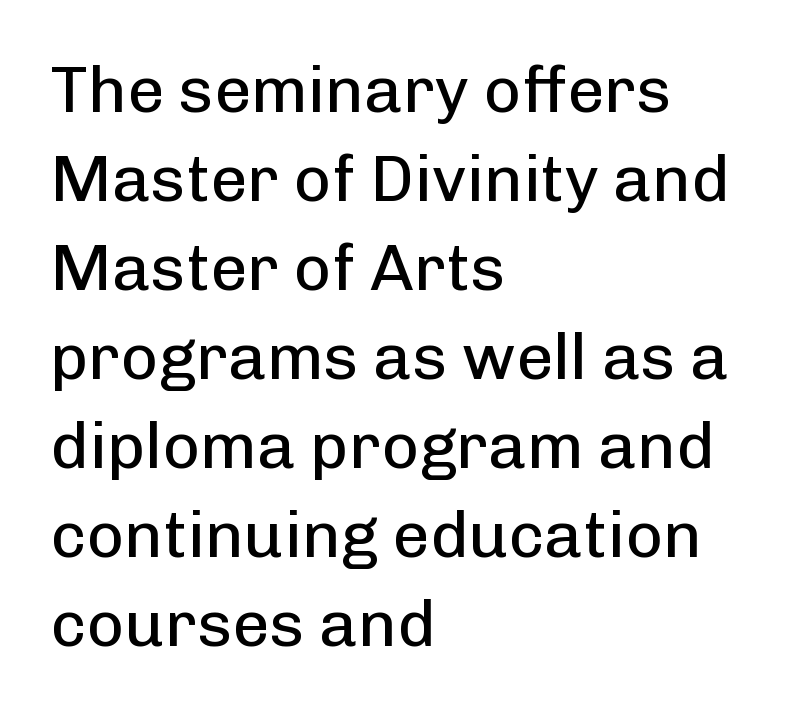
{"serif": "no", "italic": "no", "bold": "no", "weight": "regular", "width": "normal", "stroke_contrast": "low", "x_height": "medium", "monospaced": "no", "underline": "no", "align": "left", "line_spacing": "normal", "line_spacing_ratio": 1.37, "letter_spacing": "normal", "letter_spacing_em": 0.0, "glyph_px": 65}
